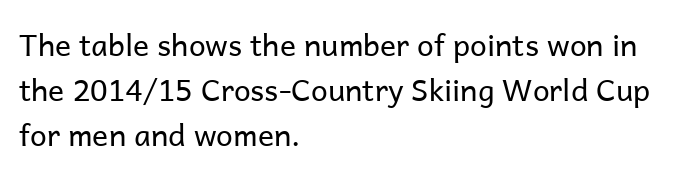
Is this a heavy cut? Hardly; it is regular or lighter. This is sans-serif lettering, the kind often seen on screens and signage. The rows are spaced the way most documents space them. Characters follow at the spacing the type designer built in.
